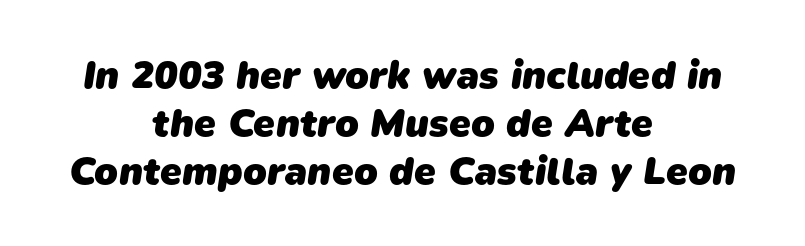
{"serif": "no", "bold": "yes", "weight": "heavy", "width": "normal", "stroke_contrast": "low", "x_height": "medium", "monospaced": "no", "underline": "no", "align": "center", "line_spacing_ratio": 1.23, "letter_spacing": "normal", "letter_spacing_em": 0.0, "glyph_px": 39}
